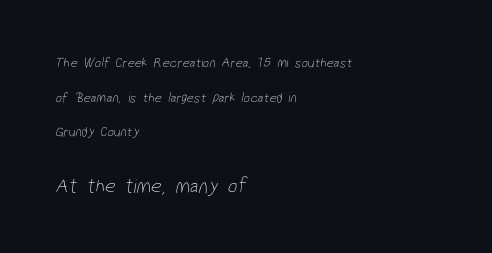
{"bold": "no", "underline": "no", "align": "left", "line_spacing": "loose", "line_spacing_ratio": 2.47, "letter_spacing": "normal", "letter_spacing_em": 0.0, "larger_block": "second", "size_ratio": 1.5, "glyph_px": 21}
